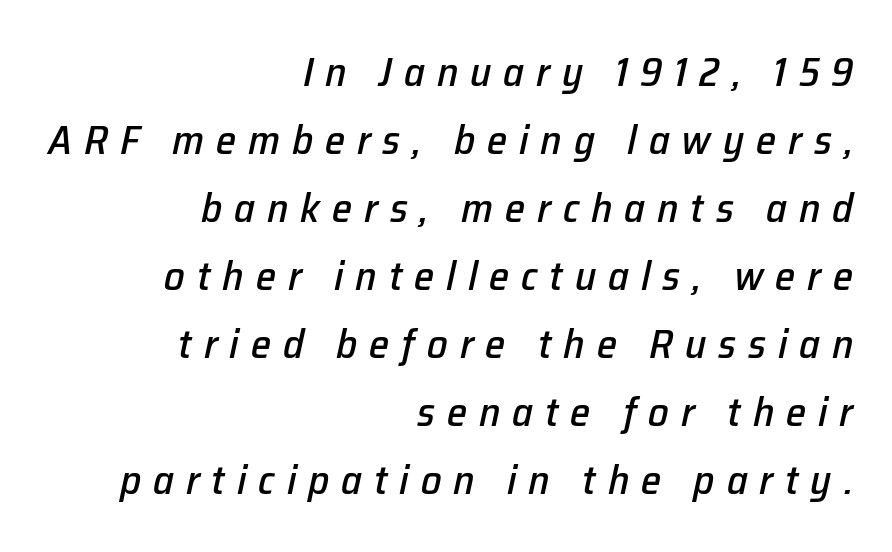
In terms of posture, this sample is oblique. The rendering inserts visible extra space after every character. Unmarked baselines from the first word to the last. Short and long lines alike share a common ending point at right.
